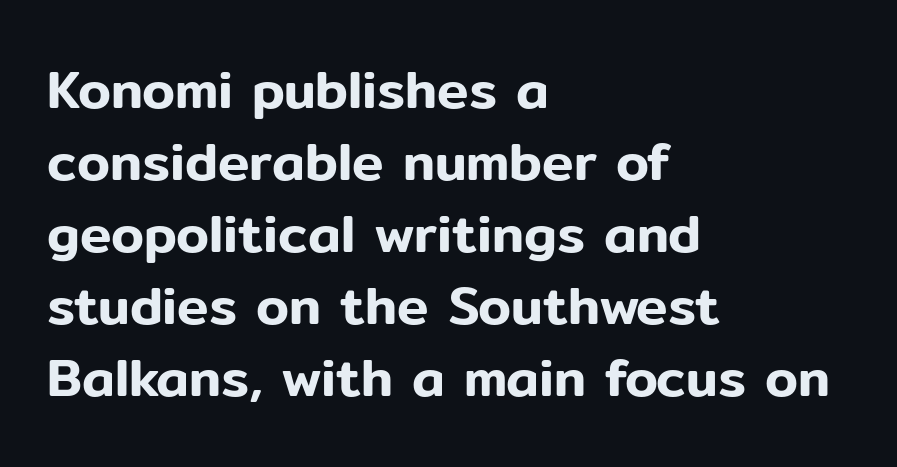
Q: Is the text italic (slanted)? A: No, it is upright.
Q: Is the typeface a serif or a sans-serif typeface? A: Sans-serif.
Q: Is the text underlined? A: No.
Q: How is the paragraph aligned? A: Left-aligned.
Q: Is the spacing between letters normal or unusually wide? A: Normal.
Q: Is the spacing between lines tight, normal or loose? A: Normal.
Q: Width (condensed, normal, or wide)? A: Normal.
Q: Stroke contrast? A: Low.
Q: x-height? A: Medium.
Q: Monospaced? A: No.
